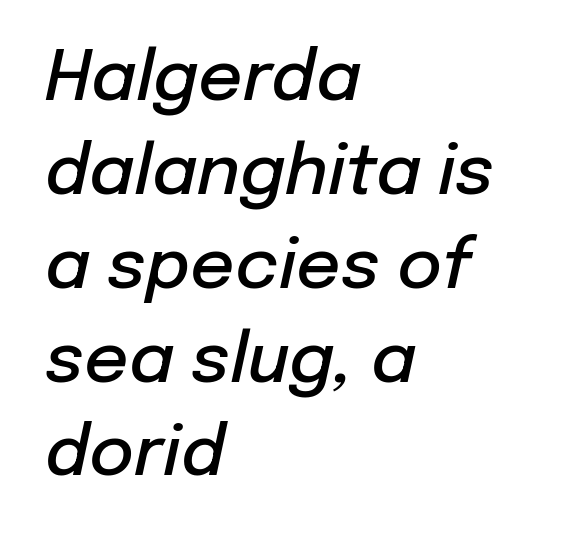
Q: Is the text bold? A: Semi-bold.
Q: Is the text italic (slanted)? A: Yes, it leans right by about 12 degrees.
Q: Is the text underlined? A: No.
Q: How is the paragraph aligned? A: Left-aligned.
Q: Is the spacing between letters normal or unusually wide? A: Normal.
Q: Is the spacing between lines tight, normal or loose? A: Normal.
Q: Width (condensed, normal, or wide)? A: Normal.
Q: Stroke contrast? A: Low.
Q: x-height? A: Medium.
Q: Monospaced? A: No.
